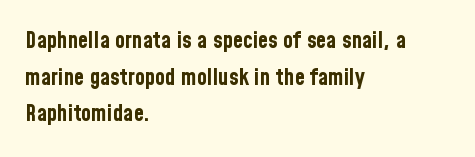
Q: Is the text bold? A: Yes.
Q: Is the text italic (slanted)? A: No, it is upright.
Q: Is the text underlined? A: No.
Q: How is the paragraph aligned? A: Left-aligned.
Q: Is the spacing between letters normal or unusually wide? A: Normal.
Q: Is the spacing between lines tight, normal or loose? A: Normal.
